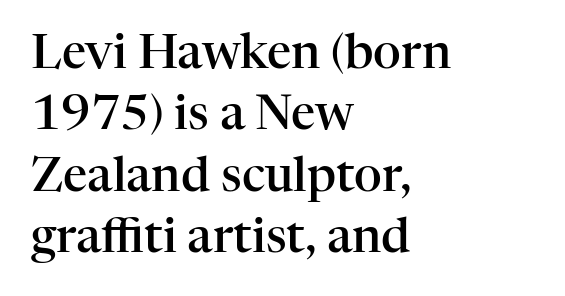
{"serif": "yes", "italic": "no", "bold": "semi", "weight": "semibold", "width": "normal", "stroke_contrast": "high", "x_height": "medium", "monospaced": "no", "underline": "no", "align": "left", "line_spacing": "normal", "line_spacing_ratio": 1.28, "letter_spacing": "normal", "letter_spacing_em": 0.0, "glyph_px": 48}
